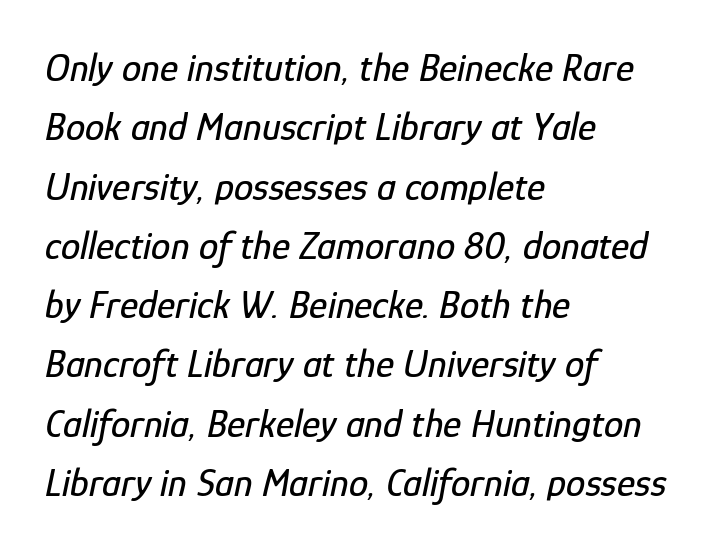
Students, note that the glyphs here touch the page at normal intervals. Normally led — the rows are evenly, conventionally spaced. The face used here is proportionally spaced, like ordinary book or web type. Compared with ordinary roman type, these characters are visibly tilted.
